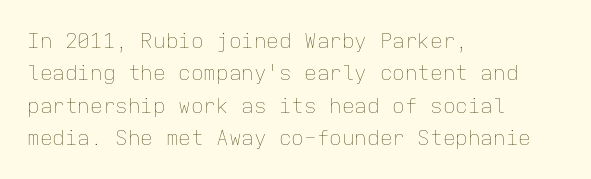
The image shows 21 px text type, upright; set left-aligned, normal line spacing (1.54x), normal letter spacing, not underlined.
